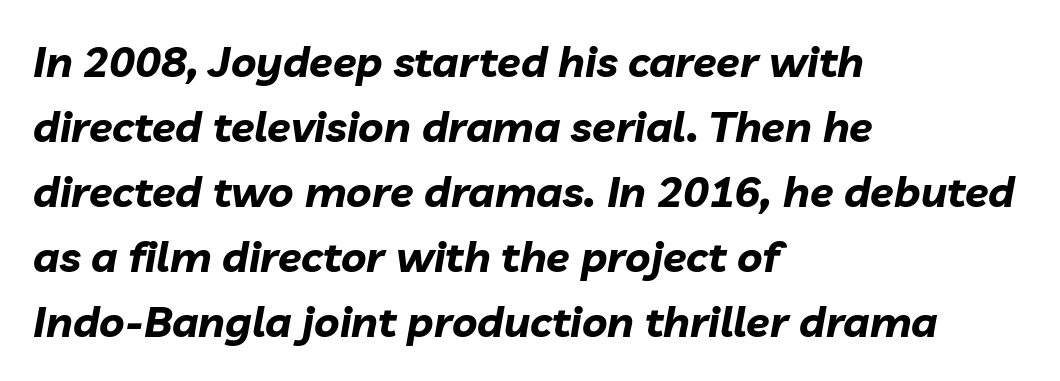
Compared with a centered layout, this one pins lines to the left instead. The face used here has the dense, thick strokes of a bold. Italic: yes, the glyphs are oblique. The letterforms sit shoulder to shoulder at normal distance.
